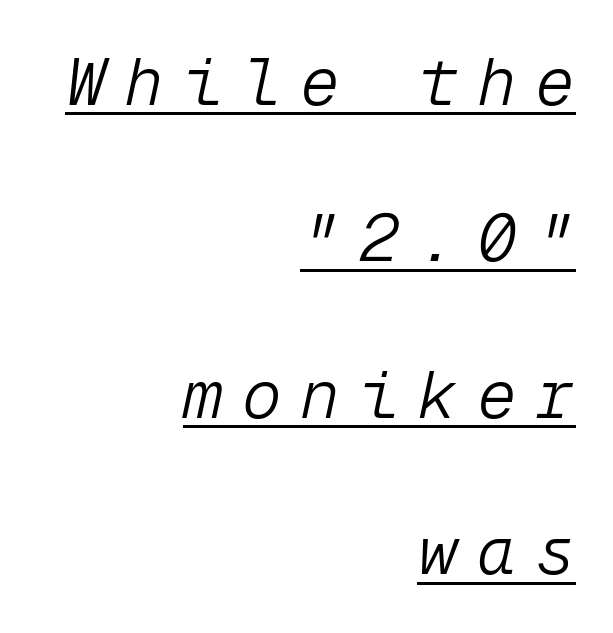
The image shows 66 px light type, italic (leaning right), monospaced; set right-aligned, loose line spacing (2.37x), unusually wide letter spacing (+0.29 em), underlined; low stroke contrast and a medium x-height.
